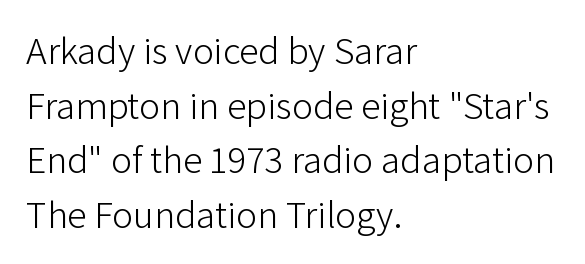
{"serif": "no", "italic": "no", "bold": "no", "weight": "light", "width": "normal", "stroke_contrast": "low", "x_height": "medium", "monospaced": "no", "underline": "no", "align": "left", "line_spacing": "normal", "line_spacing_ratio": 1.4, "letter_spacing": "normal", "letter_spacing_em": 0.0, "glyph_px": 39}
